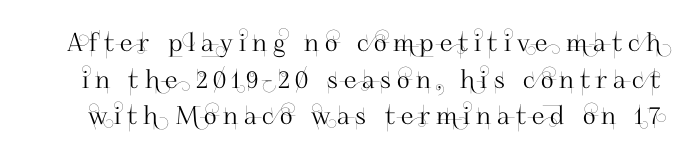
{"italic": "no", "underline": "no", "line_spacing": "normal", "line_spacing_ratio": 1.47, "letter_spacing": "wide", "letter_spacing_em": 0.24, "glyph_px": 25}
